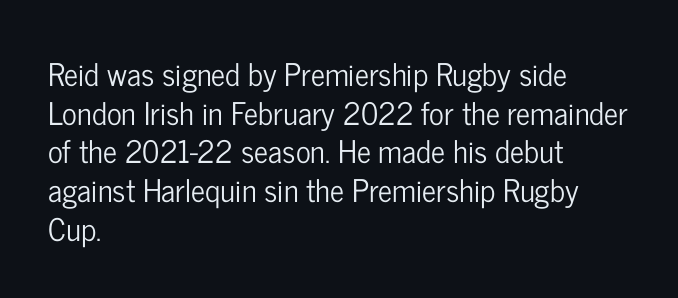
Q: Is the text italic (slanted)? A: No, it is upright.
Q: Is the typeface a serif or a sans-serif typeface? A: Sans-serif.
Q: Is the text underlined? A: No.
Q: How is the paragraph aligned? A: Left-aligned.
Q: Is the spacing between letters normal or unusually wide? A: Normal.
Q: Is the spacing between lines tight, normal or loose? A: Normal.
Q: Width (condensed, normal, or wide)? A: Condensed.
Q: Stroke contrast? A: Low.
Q: x-height? A: Medium.
Q: Monospaced? A: No.
